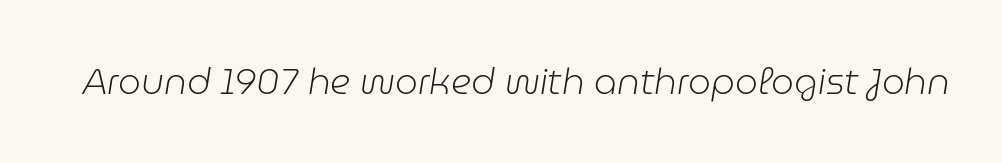
Q: Is the text bold? A: No.
Q: Is the text italic (slanted)? A: Yes, it leans right by about 9 degrees.
Q: Is the text underlined? A: No.
Q: Is the spacing between letters normal or unusually wide? A: Normal.
Q: Width (condensed, normal, or wide)? A: Normal.
Q: Stroke contrast? A: Low.
Q: x-height? A: Medium.
Q: Monospaced? A: No.
